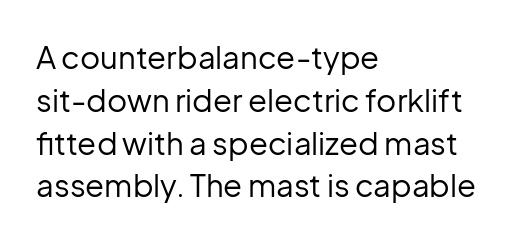
The image shows 31 px regular-weight sans-serif type, upright; set left-aligned, normal line spacing (1.38x), normal letter spacing, not underlined; low stroke contrast and a medium x-height.
